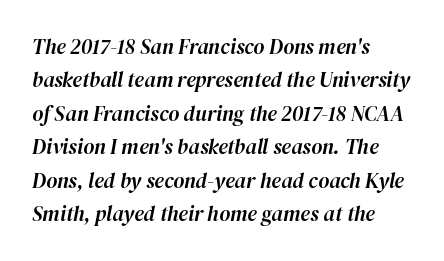
{"italic": "yes", "lean": "right", "slant_degrees": 12, "underline": "no", "align": "left", "line_spacing": "normal", "line_spacing_ratio": 1.59, "letter_spacing": "normal", "letter_spacing_em": 0.0, "glyph_px": 21}
